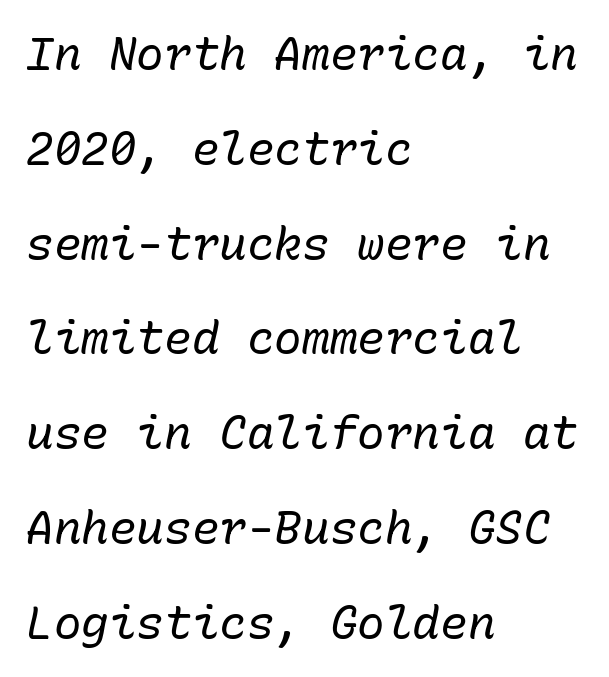
Italic: yes, the glyphs are oblique. Looks like terminal output: every glyph gets an equal slot. The leading is generous, giving the passage an open texture. The zone under the glyphs is completely vacant. Default kerning and tracking; the words read as compact shapes. This is not heavy type; no bold has been used.
